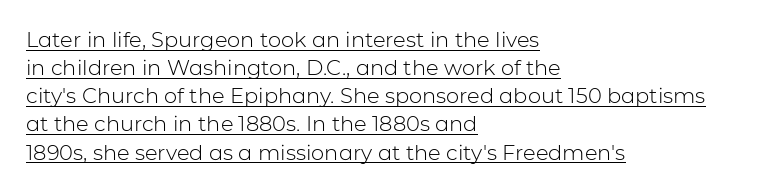
Is this a heavy cut? Hardly; it is regular or lighter. A baseline rule has been typeset under these characters. Every stem runs plumb, perpendicular to the baseline. The lines sit at an ordinary, default distance from one another. These lines are set flush left with a ragged right edge. Short note: letters normally spaced.
